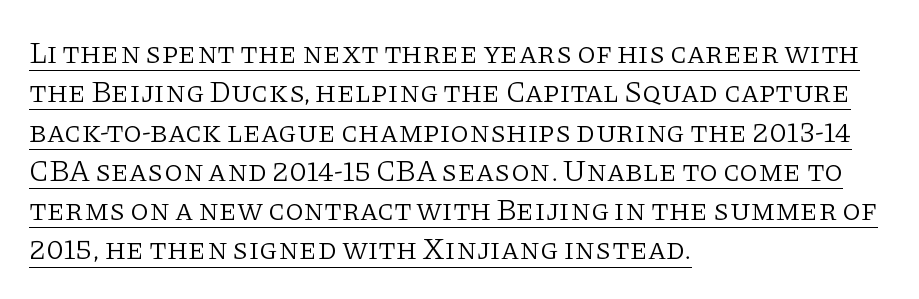
Horizontal alignment here is leftward, the default for most running prose. Caption: standard tracking, unaltered. In terms of letterform style, serifs are clearly present. Students, observe the line beneath the letters — that is underlining. The block of text has a typical density, with ordinary space between rows.
